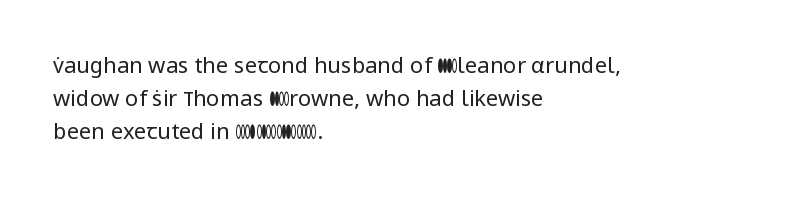
The image shows 22 px text type, upright; set left-aligned, normal line spacing (1.5x), normal letter spacing, not underlined.
